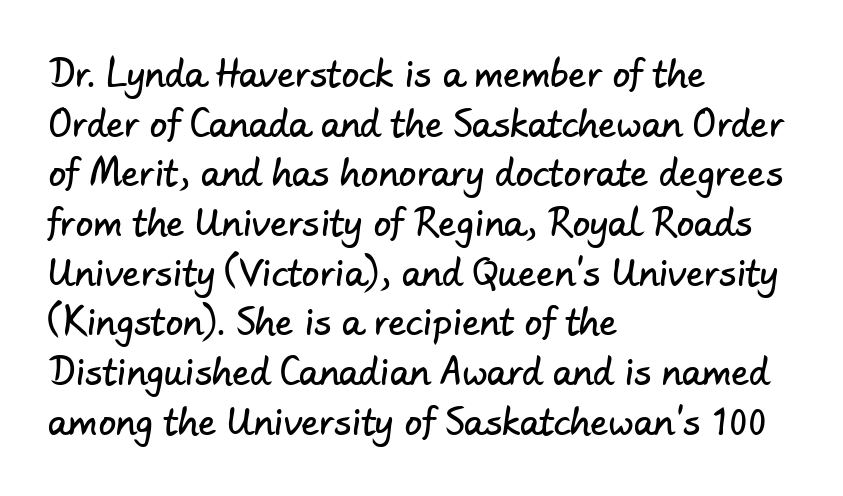
The image shows 35 px sans-serif type; set left-aligned, normal line spacing (1.42x), normal letter spacing, not underlined; low stroke contrast and a small x-height.
